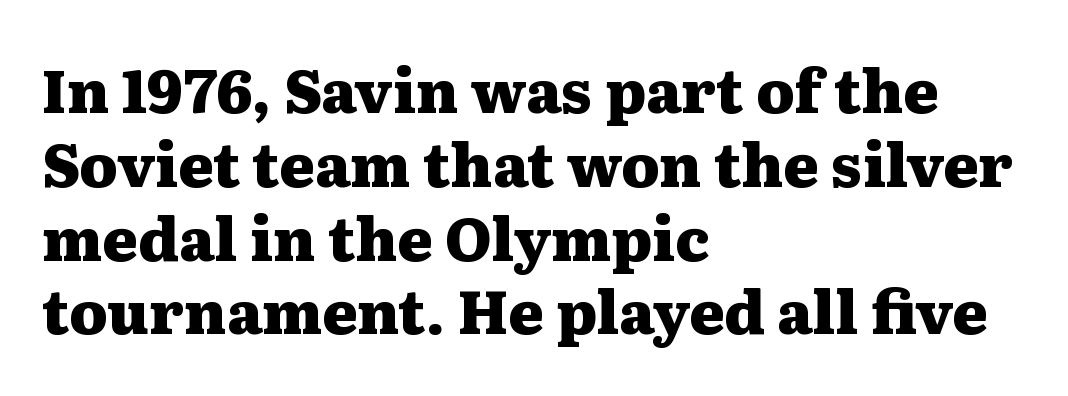
Q: Is the text bold? A: Yes.
Q: Is the text italic (slanted)? A: No, it is upright.
Q: Is the typeface a serif or a sans-serif typeface? A: Serif.
Q: Is the text underlined? A: No.
Q: How is the paragraph aligned? A: Left-aligned.
Q: Is the spacing between letters normal or unusually wide? A: Normal.
Q: Width (condensed, normal, or wide)? A: Wide.
Q: Stroke contrast? A: Medium.
Q: x-height? A: Medium.
Q: Monospaced? A: No.
